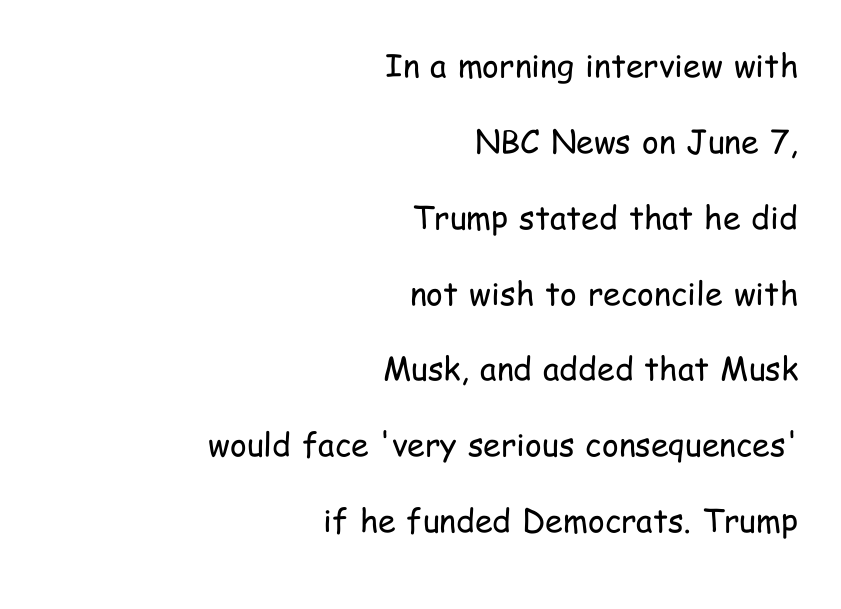
Q: Is the text bold? A: No.
Q: Is the text italic (slanted)? A: No, it is upright.
Q: Is the typeface a serif or a sans-serif typeface? A: Sans-serif.
Q: Is the text underlined? A: No.
Q: How is the paragraph aligned? A: Right-aligned.
Q: Is the spacing between letters normal or unusually wide? A: Normal.
Q: Is the spacing between lines tight, normal or loose? A: Loose.
Q: Width (condensed, normal, or wide)? A: Condensed.
Q: Stroke contrast? A: Low.
Q: x-height? A: Medium.
Q: Monospaced? A: No.
